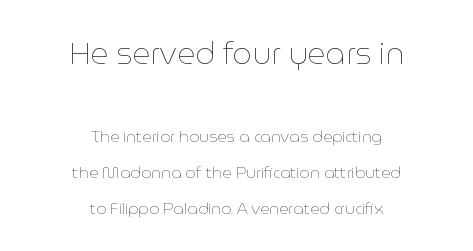
{"italic": "no", "bold": "no", "weight": "thin", "width": "normal", "stroke_contrast": "low", "x_height": "medium", "monospaced": "no", "underline": "no", "align": "center", "line_spacing": "loose", "line_spacing_ratio": 2.26, "letter_spacing": "normal", "letter_spacing_em": 0.0, "larger_block": "first", "size_ratio": 1.94, "glyph_px": 31}
